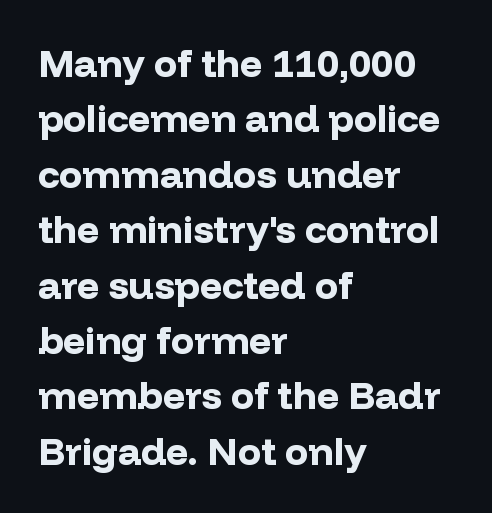
{"serif": "no", "italic": "no", "bold": "yes", "weight": "bold", "width": "normal", "stroke_contrast": "low", "x_height": "medium", "monospaced": "no", "underline": "no", "align": "left", "line_spacing": "normal", "line_spacing_ratio": 1.42, "letter_spacing": "normal", "letter_spacing_em": 0.0, "glyph_px": 39}
